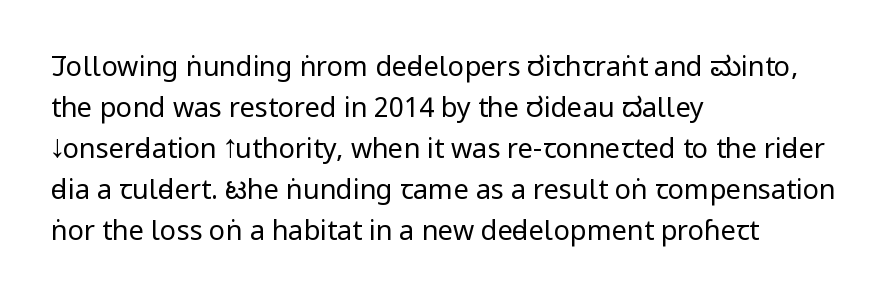
The image shows 27 px text type, upright; set left-aligned, normal line spacing (1.52x), normal letter spacing, not underlined.
